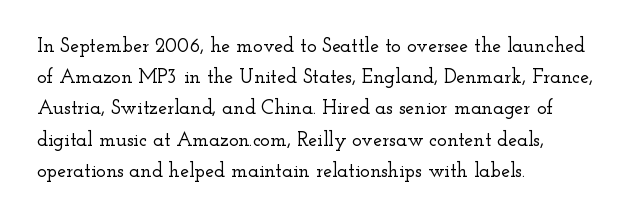
You could call the tracking neutral — neither tight nor loose. No italicization has been applied; the sample stays upright. Just letters on the line, the space beneath them empty. Compared with typical paragraphs, the rows here are spaced about the same.
